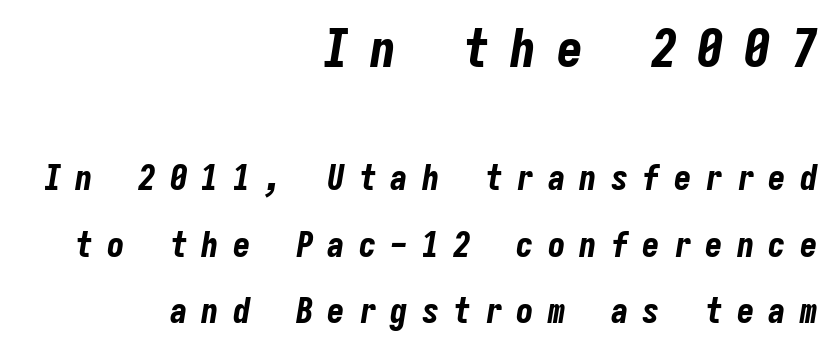
The image shows 52 px bold, condensed type, italic (leaning right), monospaced; set right-aligned, loose line spacing (1.9x), unusually wide letter spacing (+0.4 em), not underlined; the first (top) block is 1.49x larger; low stroke contrast and a medium x-height.
